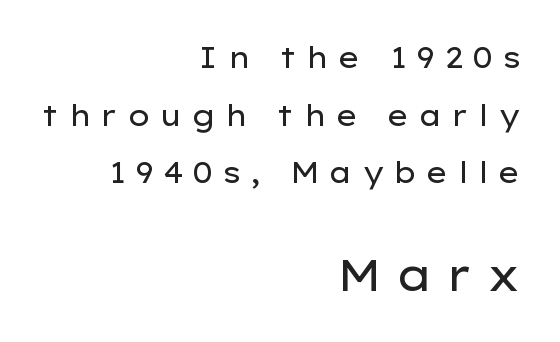
The image shows 44 px regular-weight, wide sans-serif type, upright; set right-aligned, loose line spacing (1.99x), unusually wide letter spacing (+0.3 em), not underlined; the second (bottom) block is 1.52x larger; low stroke contrast and a medium x-height.
